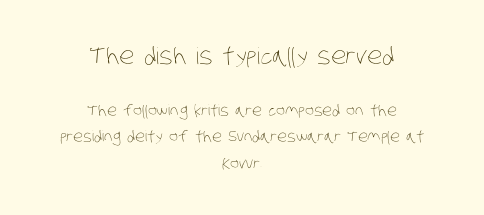
A clean baseline with only descenders dipping below it. Layout note: lines centered. Letter spacing: default. Stroke thickness stays within the range of a standard reading face or lighter.
